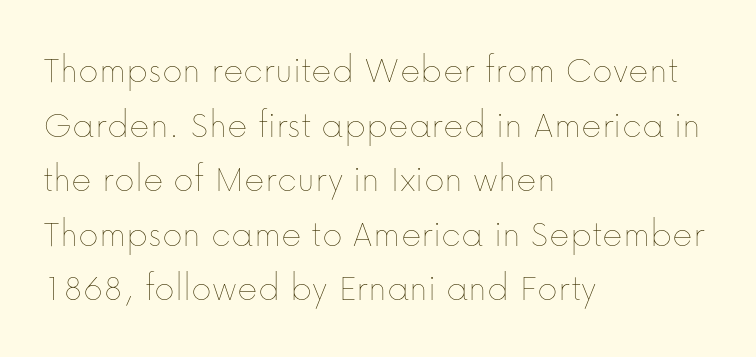
Reading down the column, the eye jumps a familiar distance to each next line. No extra tracking has been applied to these lines. The axis of the letterforms is exactly vertical. The font is comparable to plain body text, perhaps lighter. The foot of each line stays bare and open.
